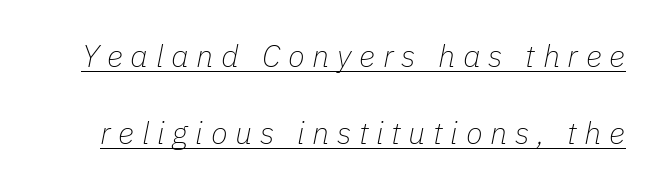
Q: Is the text bold? A: No.
Q: Is the text italic (slanted)? A: Yes, it leans right by about 11 degrees.
Q: Is the text underlined? A: Yes.
Q: Is the spacing between letters normal or unusually wide? A: Unusually wide.
Q: Is the spacing between lines tight, normal or loose? A: Loose.
Q: Width (condensed, normal, or wide)? A: Normal.
Q: Stroke contrast? A: Low.
Q: x-height? A: Medium.
Q: Monospaced? A: No.
